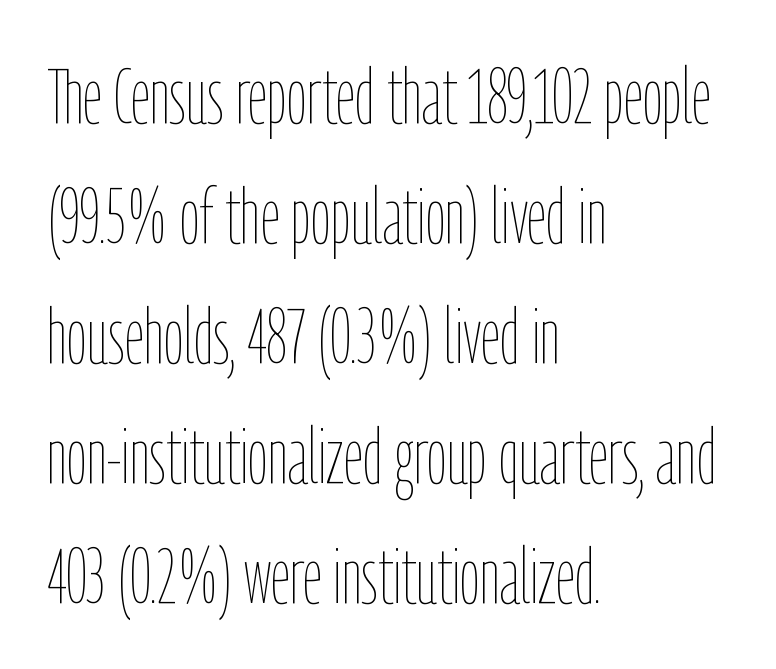
The image shows 78 px thin, condensed type, upright; set left-aligned, normal line spacing (1.54x), normal letter spacing, not underlined; low stroke contrast and a medium x-height.
